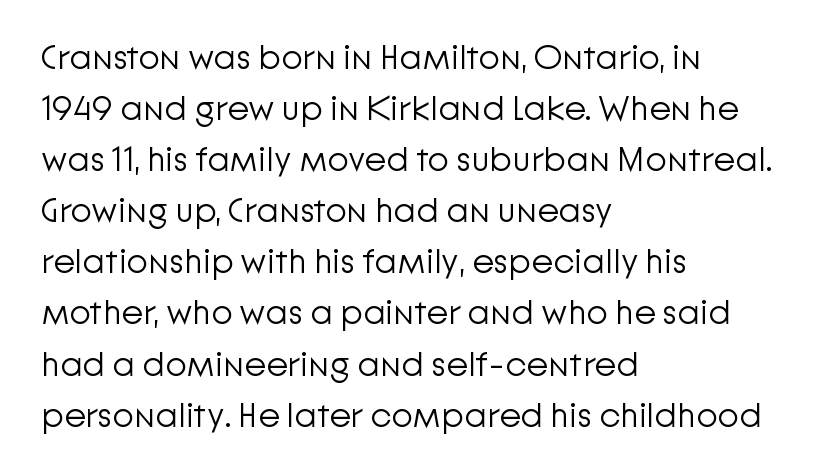
Q: Is the text bold? A: No.
Q: Is the text italic (slanted)? A: No, it is upright.
Q: Is the typeface a serif or a sans-serif typeface? A: Sans-serif.
Q: Is the text underlined? A: No.
Q: How is the paragraph aligned? A: Left-aligned.
Q: Is the spacing between letters normal or unusually wide? A: Normal.
Q: Is the spacing between lines tight, normal or loose? A: Normal.
Q: Width (condensed, normal, or wide)? A: Normal.
Q: Stroke contrast? A: Low.
Q: x-height? A: Medium.
Q: Monospaced? A: No.
